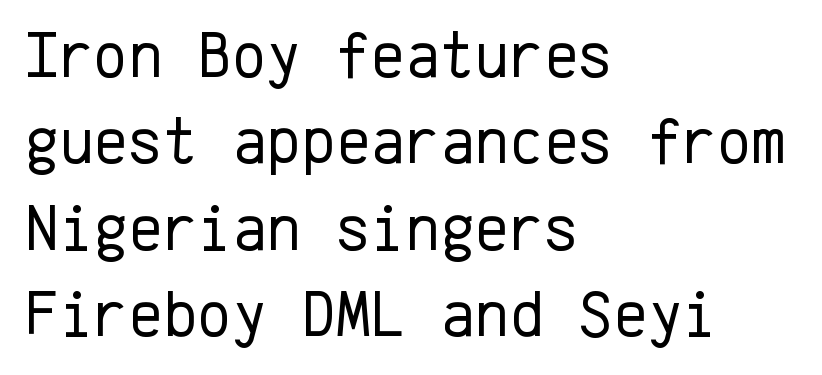
A typesetter would label this face a sans. A normal amount of white space separates one row of letters from the next. Note the uniform advance width — an 'i' takes as much space as an 'm'. Stroke mass is kept to a normal reading level or below. Posture: vertical. Bare-footed words on every line.
